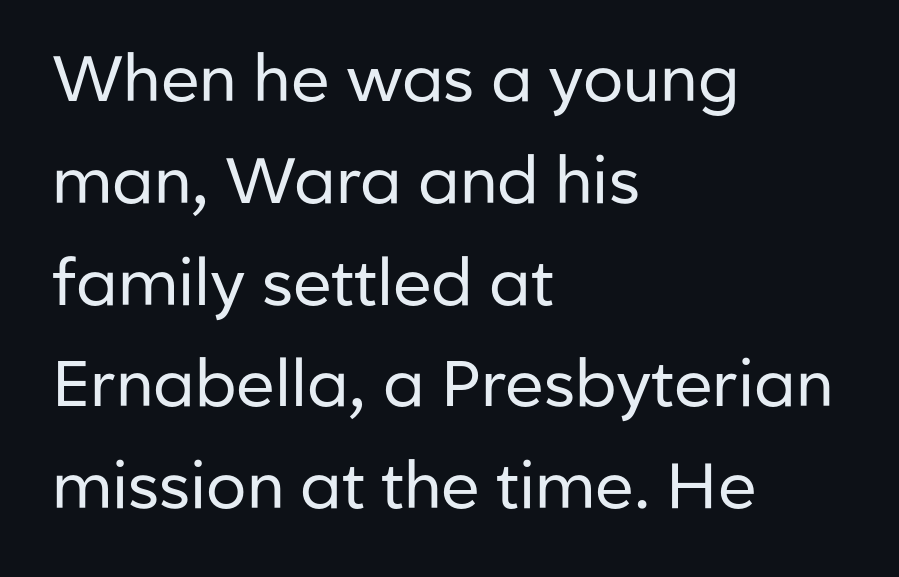
Q: Is the text bold? A: No.
Q: Is the text italic (slanted)? A: No, it is upright.
Q: Is the typeface a serif or a sans-serif typeface? A: Sans-serif.
Q: Is the text underlined? A: No.
Q: How is the paragraph aligned? A: Left-aligned.
Q: Is the spacing between letters normal or unusually wide? A: Normal.
Q: Is the spacing between lines tight, normal or loose? A: Normal.
Q: Width (condensed, normal, or wide)? A: Normal.
Q: Stroke contrast? A: Low.
Q: x-height? A: Medium.
Q: Monospaced? A: No.
